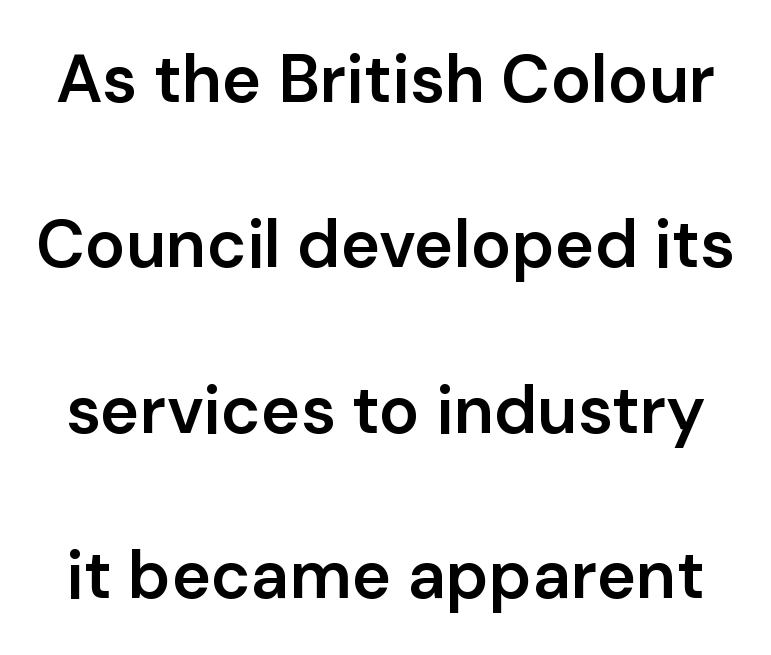
The image shows 67 px semibold sans-serif type, upright; set loose line spacing (2.47x), normal letter spacing, not underlined; low stroke contrast and a medium x-height.
